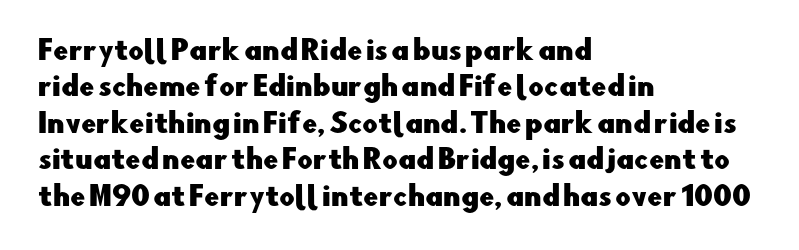
Tracking value appears to be zero — textbook default spacing. The type sits square on the baseline with zero lean. A clean baseline with only descenders dipping below it. Is the block centered? No — it sits flush against the left margin. Notice how descenders clear the ascenders below comfortably — that's standard leading.
